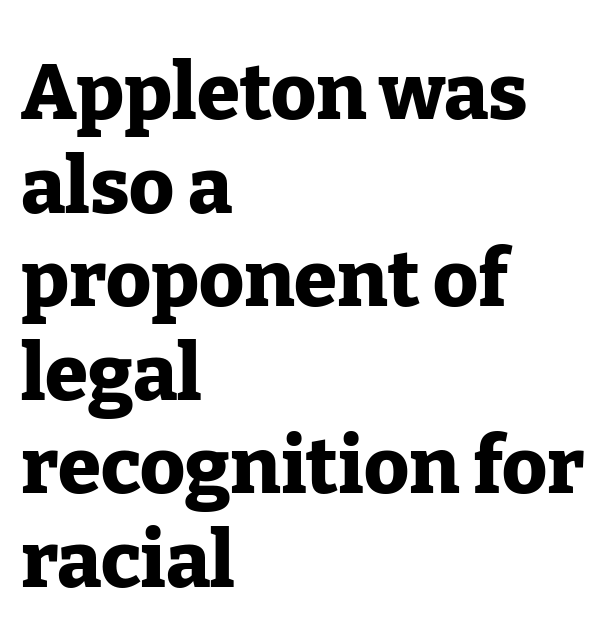
{"serif": "yes", "italic": "no", "bold": "yes", "weight": "heavy", "width": "normal", "stroke_contrast": "low", "x_height": "medium", "monospaced": "no", "underline": "no", "align": "left", "line_spacing_ratio": 1.2, "letter_spacing": "normal", "letter_spacing_em": 0.0, "glyph_px": 78}
